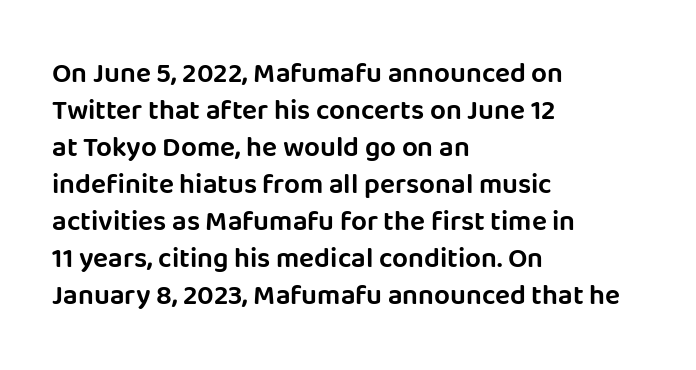
Q: Is the text italic (slanted)? A: No, it is upright.
Q: Is the typeface a serif or a sans-serif typeface? A: Sans-serif.
Q: Is the text underlined? A: No.
Q: How is the paragraph aligned? A: Left-aligned.
Q: Is the spacing between letters normal or unusually wide? A: Normal.
Q: Is the spacing between lines tight, normal or loose? A: Normal.
Q: Width (condensed, normal, or wide)? A: Normal.
Q: Stroke contrast? A: Low.
Q: x-height? A: Large.
Q: Monospaced? A: No.
